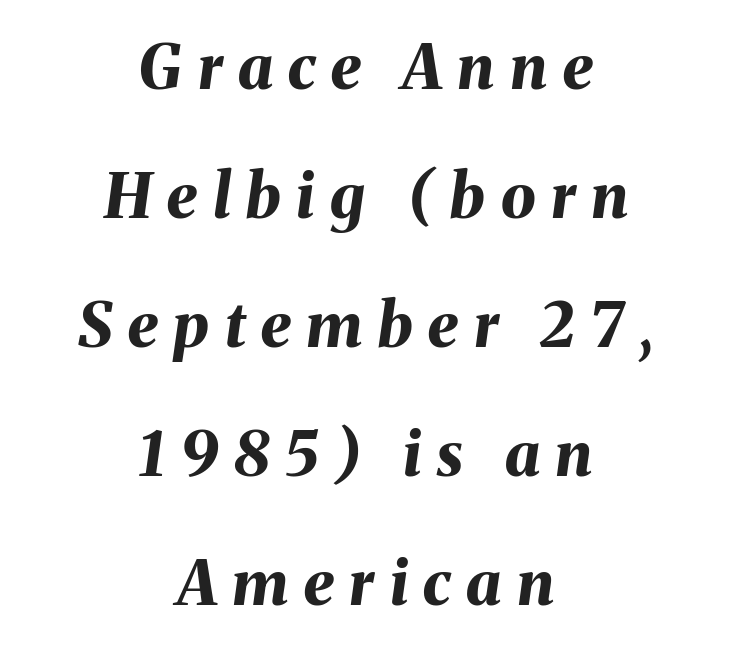
The image shows 62 px bold type, italic (leaning right); set centered, loose line spacing (2.08x), unusually wide letter spacing (+0.25 em), not underlined; medium stroke contrast and a medium x-height.
